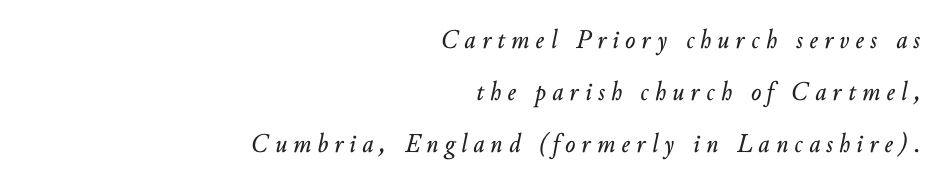
Q: Is the text italic (slanted)? A: Yes, it leans right by about 10 degrees.
Q: Is the text underlined? A: No.
Q: How is the paragraph aligned? A: Right-aligned.
Q: Is the spacing between letters normal or unusually wide? A: Unusually wide.
Q: Is the spacing between lines tight, normal or loose? A: Loose.
